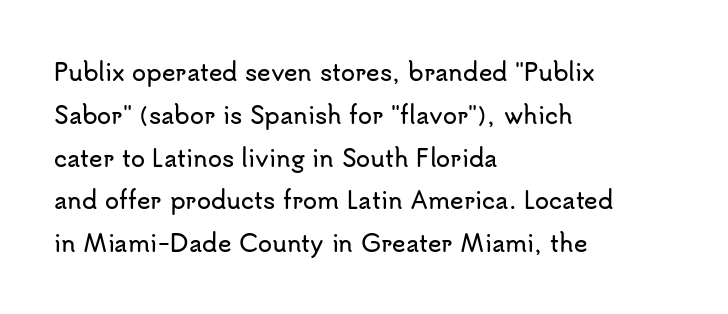
{"italic": "no", "underline": "no", "align": "left", "line_spacing_ratio": 1.86, "letter_spacing": "normal", "letter_spacing_em": 0.0, "glyph_px": 23}
